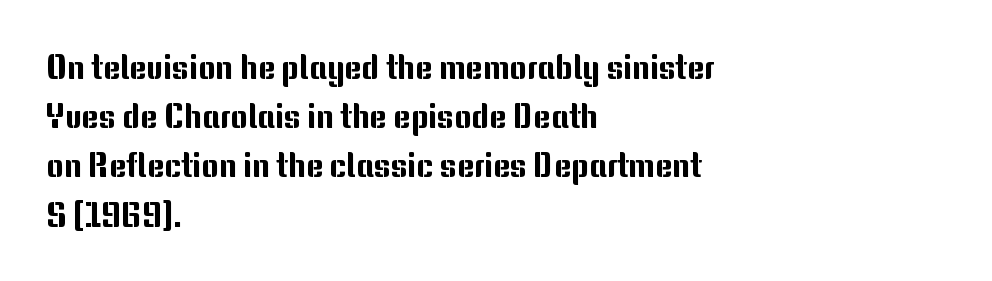
{"serif": "no", "italic": "no", "width": "normal", "stroke_contrast": "medium", "x_height": "medium", "monospaced": "no", "underline": "no", "align": "left", "line_spacing": "normal", "line_spacing_ratio": 1.49, "letter_spacing": "normal", "letter_spacing_em": 0.0, "glyph_px": 33}
